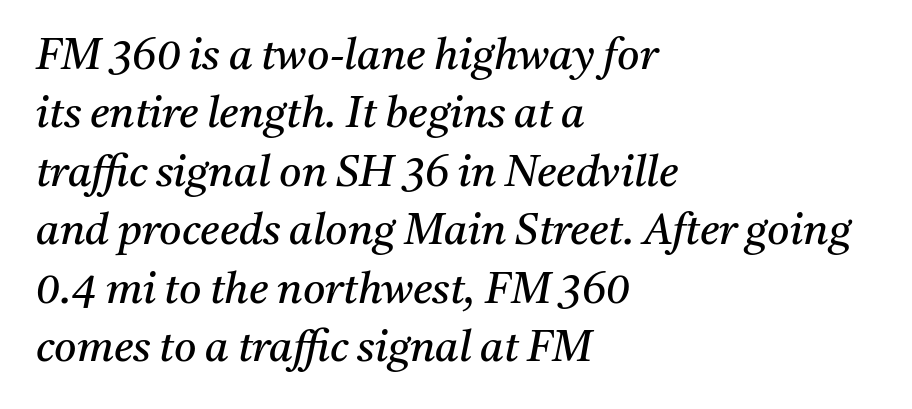
Q: Is the text bold? A: No.
Q: Is the text italic (slanted)? A: Yes, it leans right by about 11 degrees.
Q: Is the typeface a serif or a sans-serif typeface? A: Serif.
Q: Is the text underlined? A: No.
Q: How is the paragraph aligned? A: Left-aligned.
Q: Is the spacing between letters normal or unusually wide? A: Normal.
Q: Is the spacing between lines tight, normal or loose? A: Normal.
Q: Width (condensed, normal, or wide)? A: Normal.
Q: Stroke contrast? A: Medium.
Q: x-height? A: Medium.
Q: Monospaced? A: No.
